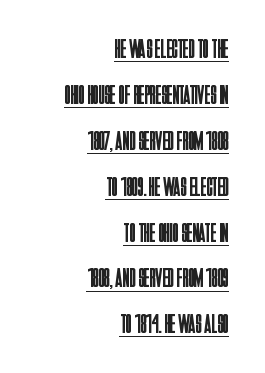
Characters follow at the spacing the type designer built in. The leading is moderate, giving the passage an even texture. The passage is arranged like a letterhead date or caption credit — flush right. Ascenders rise straight up at ninety degrees.
